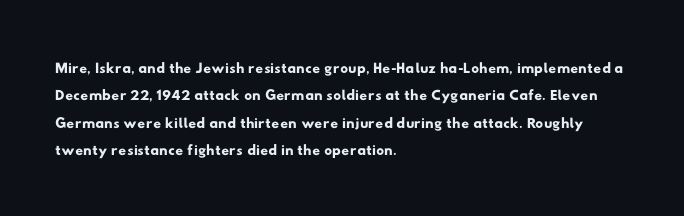
{"underline": "no", "align": "left", "line_spacing": "normal", "line_spacing_ratio": 1.25, "letter_spacing": "normal", "letter_spacing_em": 0.0, "glyph_px": 22}
